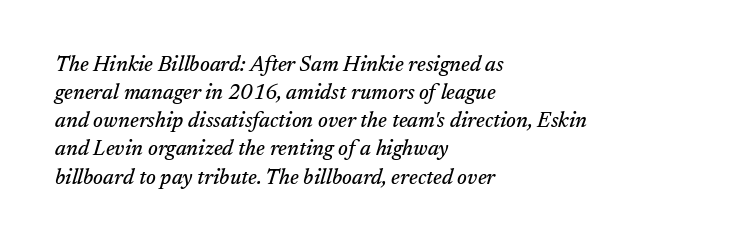
Q: Is the text italic (slanted)? A: Yes, it leans right by about 17 degrees.
Q: Is the text underlined? A: No.
Q: How is the paragraph aligned? A: Left-aligned.
Q: Is the spacing between letters normal or unusually wide? A: Normal.
Q: Is the spacing between lines tight, normal or loose? A: Normal.
